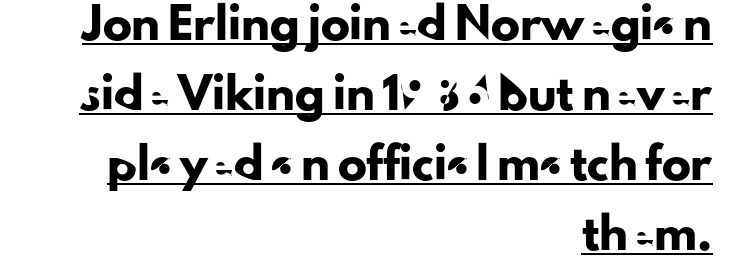
Q: Is the text italic (slanted)? A: No, it is upright.
Q: Is the typeface a serif or a sans-serif typeface? A: Sans-serif.
Q: Is the text underlined? A: Yes.
Q: How is the paragraph aligned? A: Right-aligned.
Q: Is the spacing between letters normal or unusually wide? A: Normal.
Q: Is the spacing between lines tight, normal or loose? A: Loose.
Q: Width (condensed, normal, or wide)? A: Normal.
Q: Stroke contrast? A: Low.
Q: x-height? A: Small.
Q: Monospaced? A: No.
